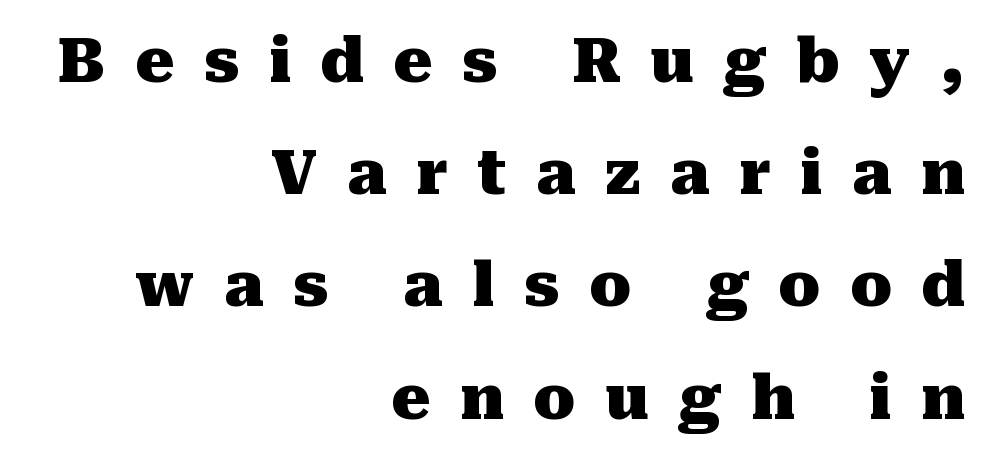
A typesetter would call this proportional, since set widths differ per character. Does the lettering tilt? It doesn't — this is upright. Is the block centered? No — it sits flush against the right margin. The zone under the glyphs is completely vacant. Small tapered or slab feet sit at the stroke ends, so this counts as serif. Set as a true bold cut, around the 700 mark.
